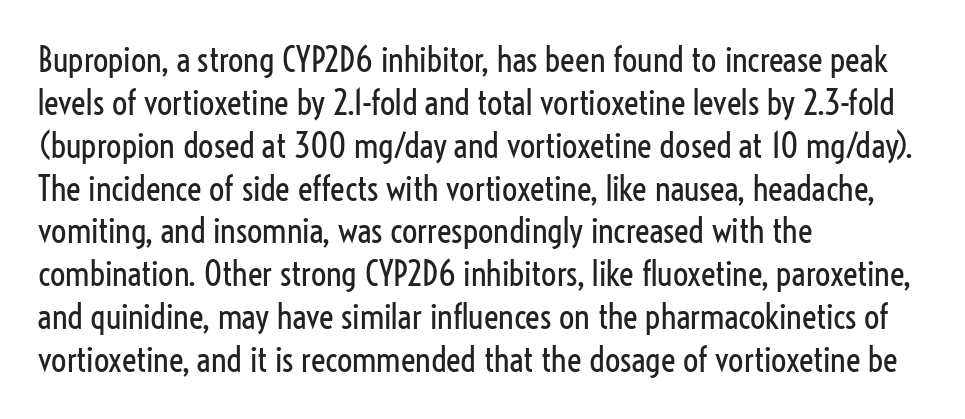
Successive baselines arrive at the customary interval. Plain, unruled lines of type. These lines are composed in type without serifs. The typesetter chose a ragged-right arrangement here.
